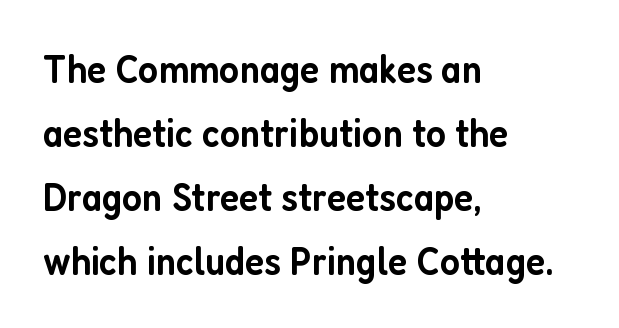
{"serif": "no", "italic": "no", "bold": "semi", "weight": "semibold", "width": "condensed", "stroke_contrast": "low", "x_height": "medium", "monospaced": "no", "underline": "no", "align": "left", "line_spacing": "normal", "line_spacing_ratio": 1.56, "letter_spacing": "normal", "letter_spacing_em": 0.0, "glyph_px": 41}
